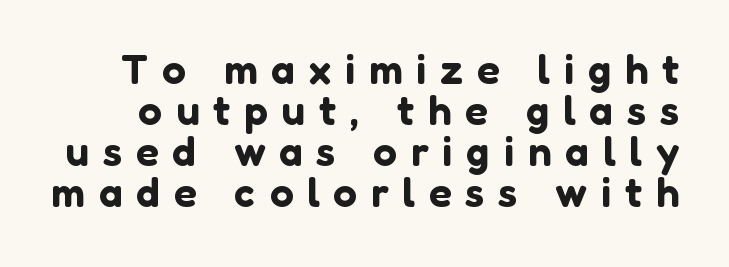
{"serif": "no", "italic": "no", "width": "normal", "stroke_contrast": "low", "x_height": "medium", "monospaced": "no", "underline": "no", "line_spacing": "tight", "line_spacing_ratio": 0.98, "letter_spacing": "wide", "letter_spacing_em": 0.33, "glyph_px": 42}
